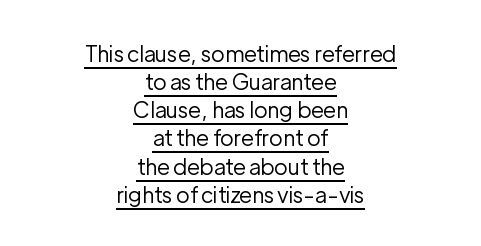
Q: Is the text bold? A: No.
Q: Is the text italic (slanted)? A: No, it is upright.
Q: Is the text underlined? A: Yes.
Q: How is the paragraph aligned? A: Centered.
Q: Is the spacing between letters normal or unusually wide? A: Normal.
Q: Is the spacing between lines tight, normal or loose? A: Normal.
